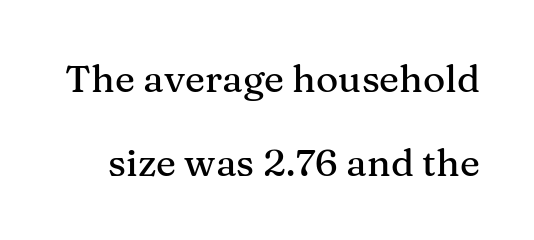
Q: Is the text italic (slanted)? A: No, it is upright.
Q: Is the typeface a serif or a sans-serif typeface? A: Serif.
Q: Is the text underlined? A: No.
Q: Is the spacing between letters normal or unusually wide? A: Normal.
Q: Is the spacing between lines tight, normal or loose? A: Loose.
Q: Width (condensed, normal, or wide)? A: Normal.
Q: Stroke contrast? A: Medium.
Q: x-height? A: Medium.
Q: Monospaced? A: No.
